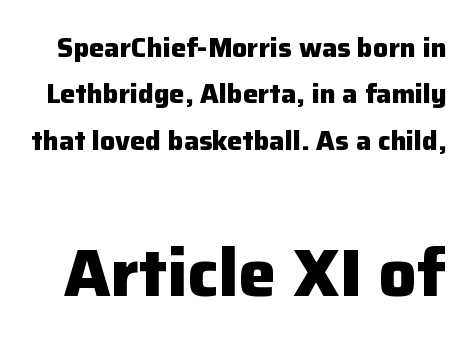
The space directly below the letters is spotless. Reading top to bottom, the characters get bigger at the block break. The specimen reads as upright at a glance. There is no visible air inserted between adjacent glyphs. Think of a printed novel: that variable character pitch is what you see here. Regarding serifs, this sample does without them.
